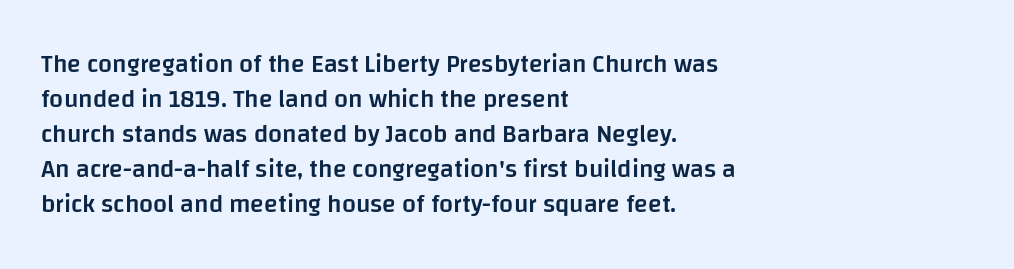
Q: Is the text bold? A: Semi-bold.
Q: Is the text italic (slanted)? A: No, it is upright.
Q: Is the text underlined? A: No.
Q: How is the paragraph aligned? A: Left-aligned.
Q: Is the spacing between letters normal or unusually wide? A: Normal.
Q: Is the spacing between lines tight, normal or loose? A: Normal.
